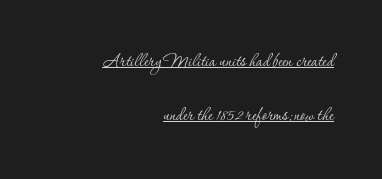
{"bold": "no", "underline": "yes", "align": "right", "line_spacing": "loose", "line_spacing_ratio": 2.44, "letter_spacing": "normal", "letter_spacing_em": 0.0, "glyph_px": 22}
